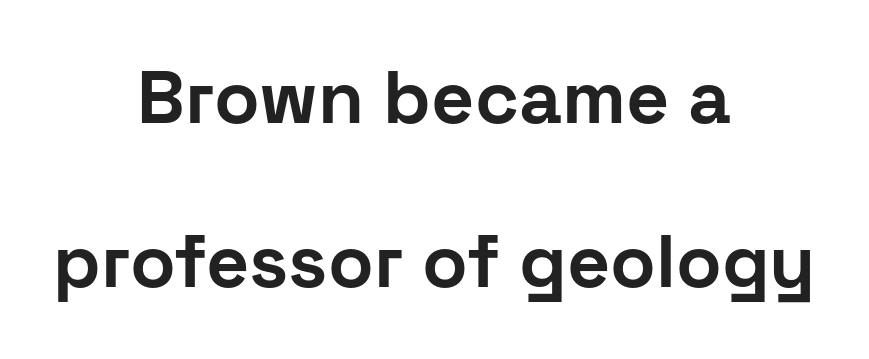
The sample has been set heavy, in full bold. Typeset on center — no edge is straight. Each letter's strokes conclude bluntly, with no projecting serifs. Unlike italic type, these characters show no tilt at all. This sample uses plain, unmodified letter spacing. Is this a fixed-width face? No — the glyphs have proportional, varying widths.
